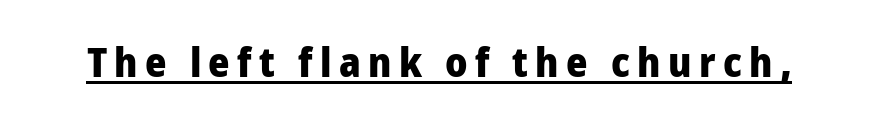
Q: Is the text bold? A: Yes.
Q: Is the text italic (slanted)? A: No, it is upright.
Q: Is the typeface a serif or a sans-serif typeface? A: Sans-serif.
Q: Is the text underlined? A: Yes.
Q: Width (condensed, normal, or wide)? A: Normal.
Q: Stroke contrast? A: Low.
Q: x-height? A: Medium.
Q: Monospaced? A: No.
